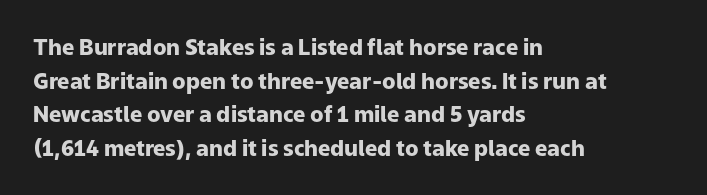
Q: Is the text bold? A: Yes.
Q: Is the text italic (slanted)? A: No, it is upright.
Q: Is the text underlined? A: No.
Q: How is the paragraph aligned? A: Left-aligned.
Q: Is the spacing between letters normal or unusually wide? A: Normal.
Q: Is the spacing between lines tight, normal or loose? A: Normal.
